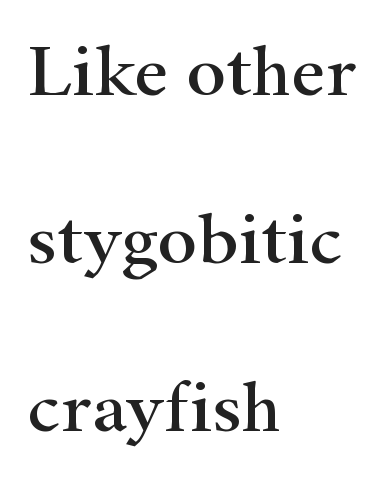
{"serif": "yes", "italic": "no", "width": "wide", "stroke_contrast": "high", "x_height": "small", "monospaced": "no", "underline": "no", "align": "left", "line_spacing": "loose", "line_spacing_ratio": 2.24, "letter_spacing": "normal", "letter_spacing_em": 0.0, "glyph_px": 75}
